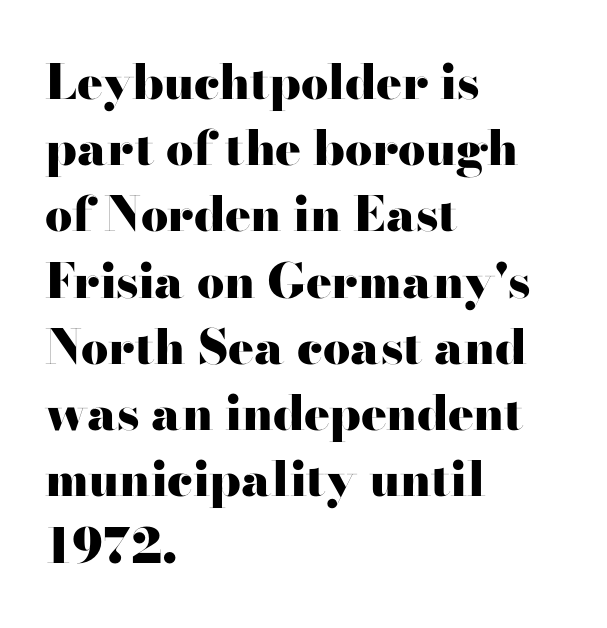
Q: Is the text bold? A: Yes.
Q: Is the text italic (slanted)? A: No, it is upright.
Q: Is the typeface a serif or a sans-serif typeface? A: Serif.
Q: Is the text underlined? A: No.
Q: How is the paragraph aligned? A: Left-aligned.
Q: Is the spacing between letters normal or unusually wide? A: Normal.
Q: Is the spacing between lines tight, normal or loose? A: Normal.
Q: Width (condensed, normal, or wide)? A: Wide.
Q: Stroke contrast? A: High.
Q: x-height? A: Small.
Q: Monospaced? A: No.
